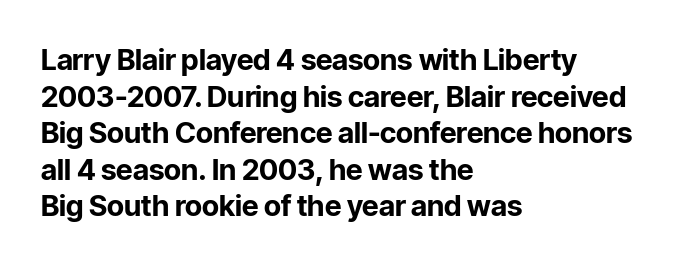
The image shows 29 px bold sans-serif type, upright; set left-aligned, normal line spacing (1.26x), normal letter spacing, not underlined; low stroke contrast and a medium x-height.
